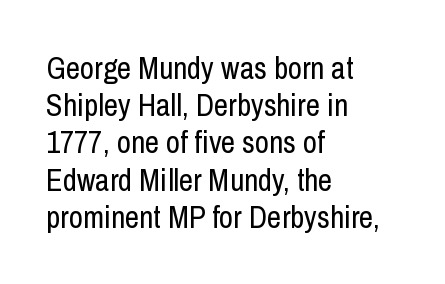
The typeface has the unassuming heft of standard copy or less. Letters rest on an invisible, unmarked baseline. Looks like regular typesetting: each glyph gets only the width it needs. The type is set solid horizontally, with unmodified tracking.
